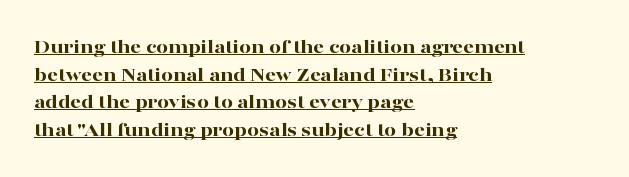
If you drew a line through each stem, it would be perfectly vertical. The specimen includes a rule beneath the text block's lines. Thick stems and heavy bowls — unmistakably bold. Typeset ragged right — the left edge is the straight one. The lines sit at an ordinary, default distance from one another. A typesetter would call this zero additional tracking.
